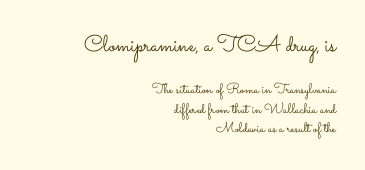
{"bold": "no", "underline": "no", "align": "right", "line_spacing": "normal", "line_spacing_ratio": 1.39, "letter_spacing": "normal", "letter_spacing_em": 0.0, "larger_block": "first", "size_ratio": 1.64, "glyph_px": 23}
